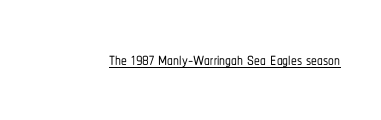
Q: Is the text italic (slanted)? A: No, it is upright.
Q: Is the text underlined? A: Yes.
Q: Is the spacing between letters normal or unusually wide? A: Normal.
